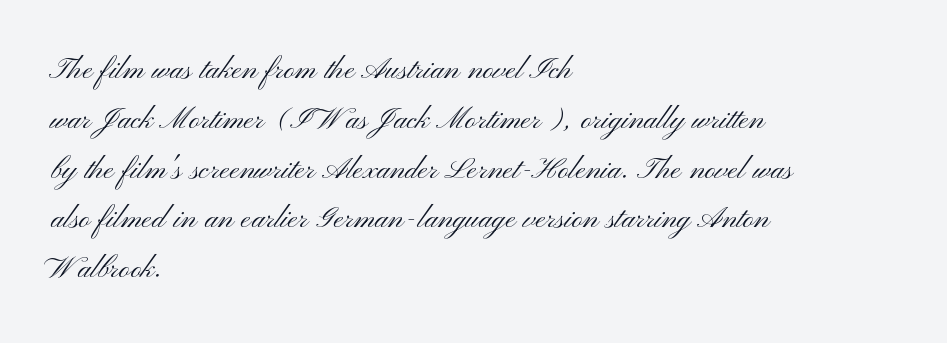
The image shows 38 px light, wide sans-serif type; set left-aligned, normal line spacing (1.31x), normal letter spacing, not underlined; medium stroke contrast and a small x-height.
